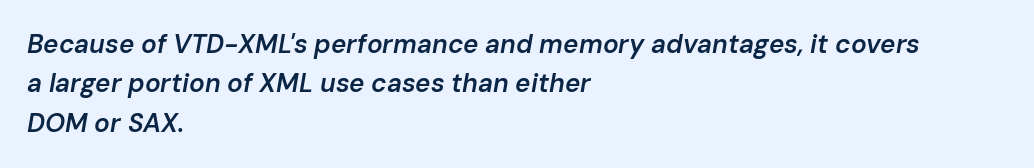
Q: Is the text bold? A: Semi-bold.
Q: Is the text italic (slanted)? A: Yes, it leans right by about 10 degrees.
Q: Is the text underlined? A: No.
Q: How is the paragraph aligned? A: Left-aligned.
Q: Is the spacing between letters normal or unusually wide? A: Normal.
Q: Is the spacing between lines tight, normal or loose? A: Normal.
